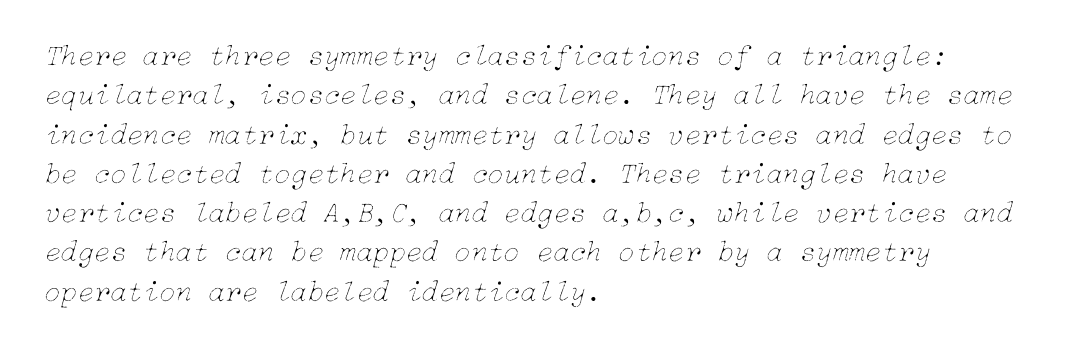
The image shows 30 px thin type, italic (leaning right); set left-aligned, normal line spacing (1.31x), normal letter spacing, not underlined; low stroke contrast and a medium x-height.
